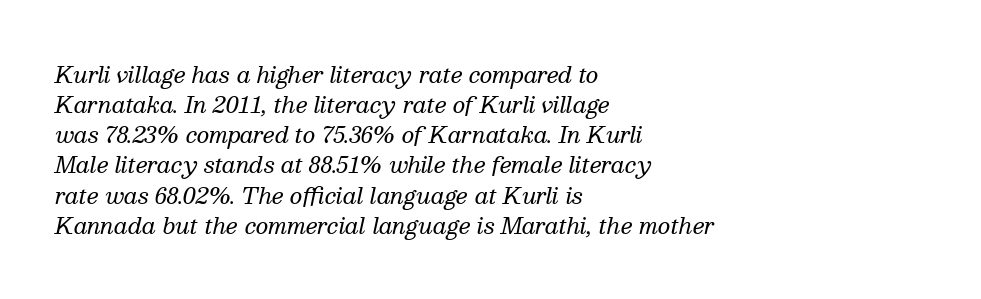
{"italic": "yes", "lean": "right", "slant_degrees": 13, "bold": "no", "underline": "no", "align": "left", "line_spacing": "normal", "line_spacing_ratio": 1.37, "letter_spacing": "normal", "letter_spacing_em": 0.0, "glyph_px": 22}
